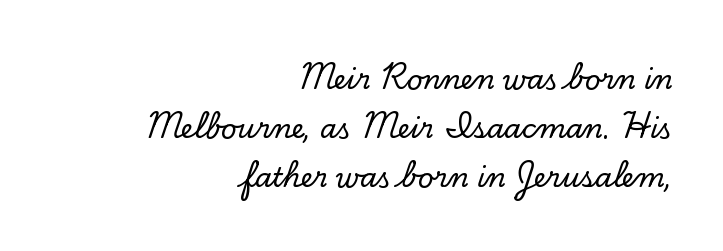
The image shows 27 px text type; set right-aligned, line spacing 1.81x, normal letter spacing, not underlined.
